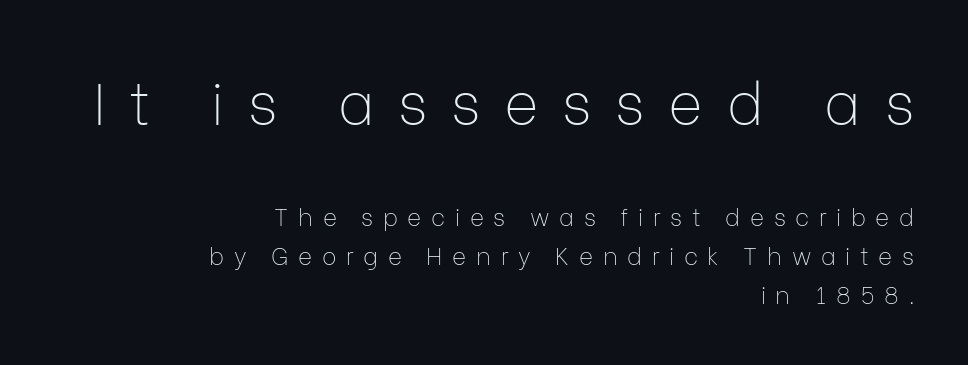
The image shows 59 px thin sans-serif type, upright; set right-aligned, normal line spacing (1.62x), unusually wide letter spacing (+0.4 em), not underlined; the first (top) block is 2.46x larger; low stroke contrast and a medium x-height.
